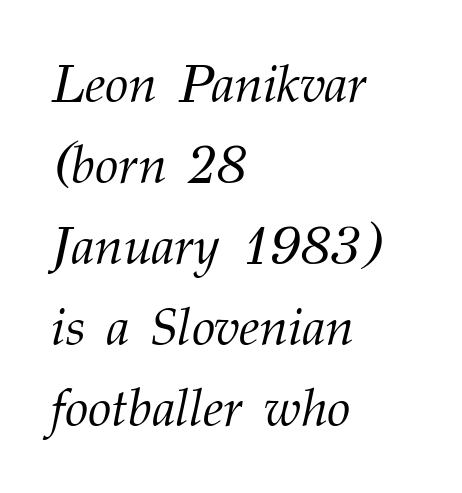
{"serif": "yes", "italic": "yes", "lean": "right", "slant_degrees": 12, "bold": "no", "weight": "light", "width": "normal", "stroke_contrast": "medium", "x_height": "medium", "monospaced": "no", "underline": "no", "align": "left", "line_spacing": "normal", "line_spacing_ratio": 1.53, "letter_spacing": "normal", "letter_spacing_em": 0.0, "glyph_px": 53}
